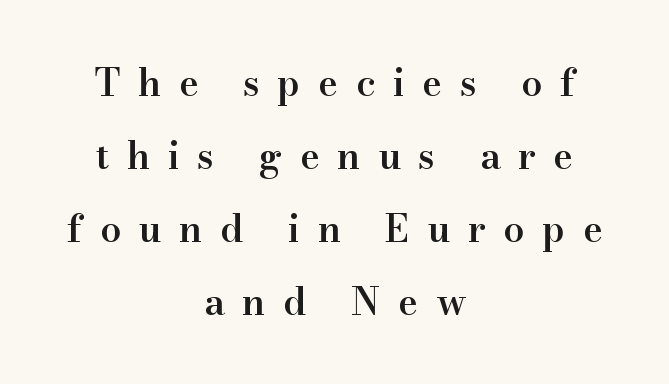
{"serif": "yes", "italic": "no", "bold": "semi", "weight": "semibold", "width": "normal", "stroke_contrast": "high", "x_height": "small", "monospaced": "no", "underline": "no", "align": "center", "line_spacing": "loose", "line_spacing_ratio": 1.97, "letter_spacing": "wide", "letter_spacing_em": 0.48, "glyph_px": 37}
